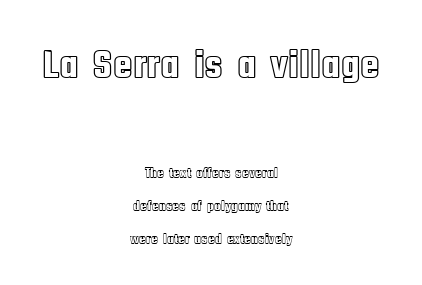
The image shows 40 px condensed type, upright; set centered, loose line spacing (2.35x), normal letter spacing, not underlined; the first (top) block is 2.86x larger; a large x-height.
